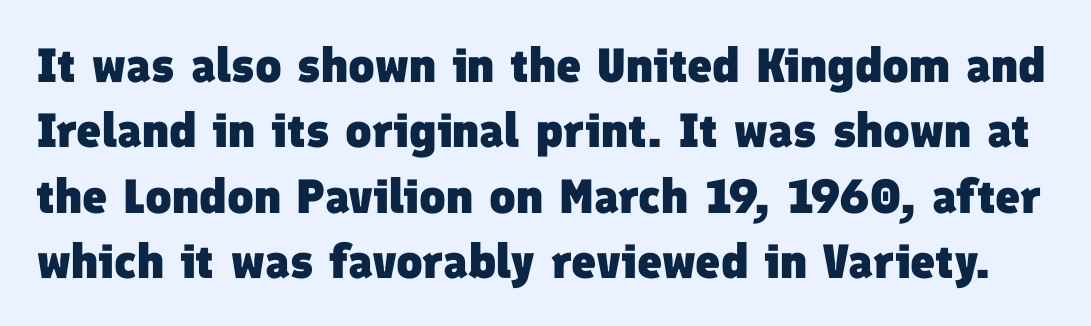
The image shows 48 px heavy sans-serif type; set normal line spacing (1.36x), normal letter spacing, not underlined; low stroke contrast and a medium x-height.
